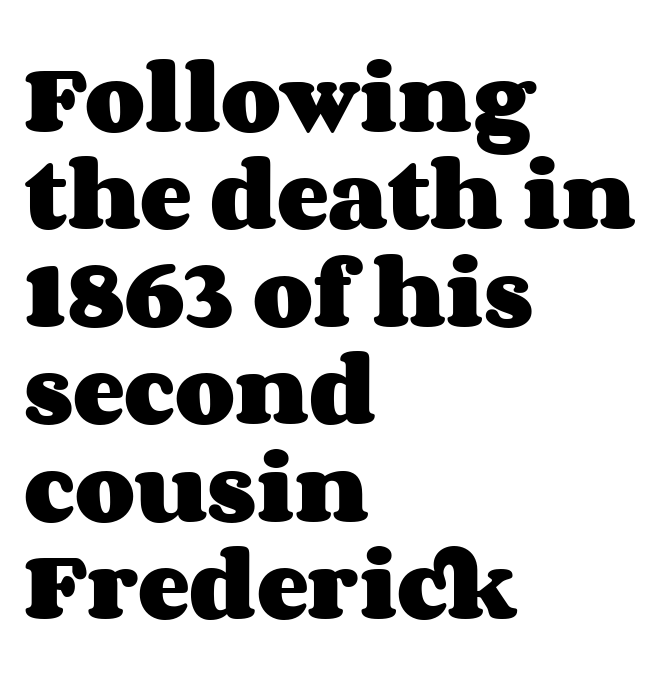
{"italic": "no", "bold": "yes", "weight": "heavy", "width": "wide", "stroke_contrast": "medium", "x_height": "large", "monospaced": "no", "underline": "no", "align": "left", "line_spacing": "normal", "line_spacing_ratio": 1.25, "letter_spacing": "normal", "letter_spacing_em": 0.0, "glyph_px": 78}
